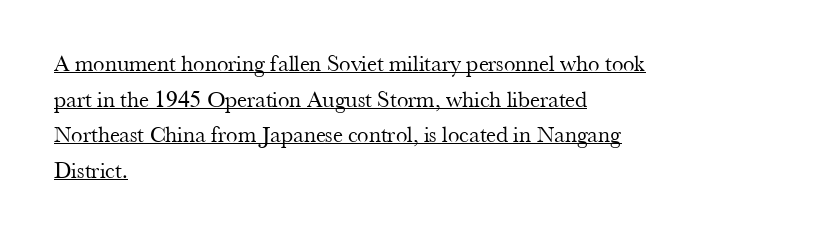
The words here are underlined. The font's upright variant was chosen for this text. The rendering uses a moderate line-height, typical for paragraphs. The letters sit at their default tracking, neither squeezed nor spread. Bold? No — there's no thickening of the strokes. One-word summary of the alignment: left.
